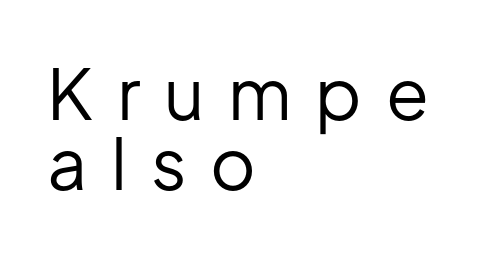
Q: Is the text bold? A: No.
Q: Is the text italic (slanted)? A: No, it is upright.
Q: Is the typeface a serif or a sans-serif typeface? A: Sans-serif.
Q: Is the text underlined? A: No.
Q: How is the paragraph aligned? A: Left-aligned.
Q: Is the spacing between letters normal or unusually wide? A: Unusually wide.
Q: Is the spacing between lines tight, normal or loose? A: Tight.
Q: Width (condensed, normal, or wide)? A: Normal.
Q: Stroke contrast? A: Low.
Q: x-height? A: Medium.
Q: Monospaced? A: No.
